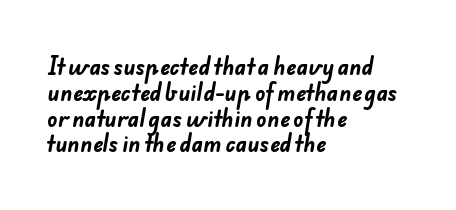
The paragraph has a hard left edge and a soft right edge. This sample uses plain, unmodified letter spacing. Quick note: underline off. Strong, thick strokes mark this as bold type.
